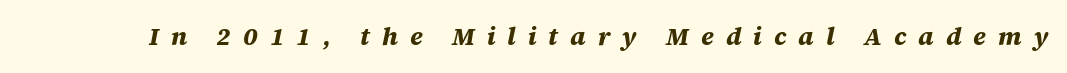
The image shows 25 px bold type, italic (leaning right); set unusually wide letter spacing (+0.48 em), not underlined.
